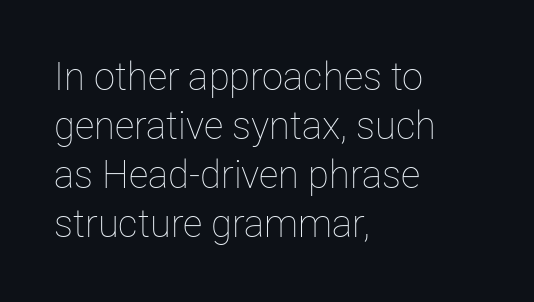
{"italic": "no", "bold": "no", "weight": "thin", "width": "normal", "stroke_contrast": "low", "x_height": "medium", "monospaced": "no", "underline": "no", "align": "left", "line_spacing": "normal", "line_spacing_ratio": 1.29, "letter_spacing": "normal", "letter_spacing_em": 0.0, "glyph_px": 38}
